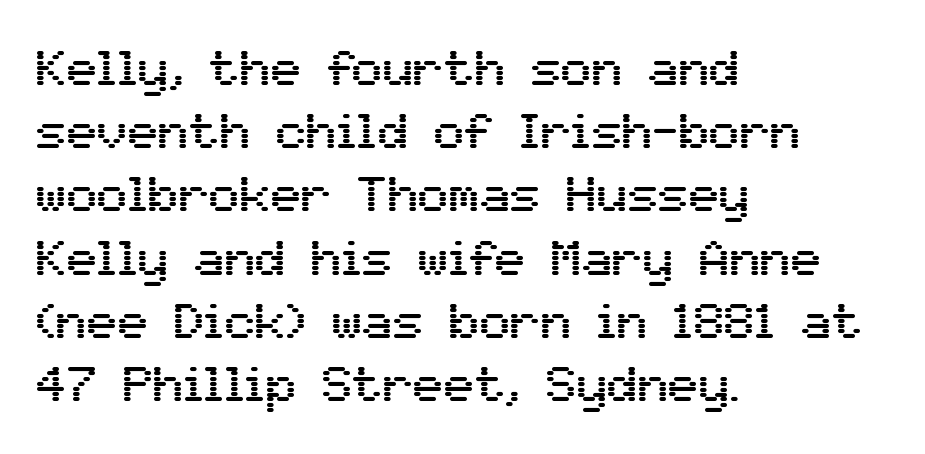
The letterforms sit shoulder to shoulder at normal distance. The space directly below the letters is spotless. Casual observation: everything's shoved over to the left. Here the designer chose a conventional face with non-uniform glyph widths.
